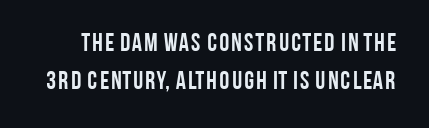
Q: Is the text bold? A: Yes.
Q: Is the text italic (slanted)? A: No, it is upright.
Q: Is the text underlined? A: No.
Q: Is the spacing between letters normal or unusually wide? A: Normal.
Q: Is the spacing between lines tight, normal or loose? A: Normal.
